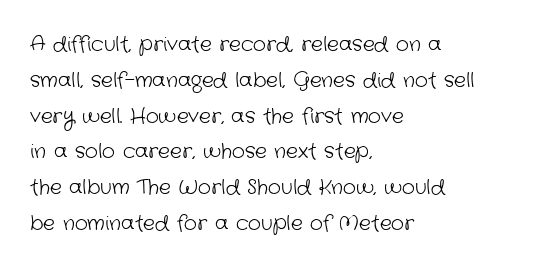
Q: Is the text bold? A: No.
Q: Is the text underlined? A: No.
Q: How is the paragraph aligned? A: Left-aligned.
Q: Is the spacing between letters normal or unusually wide? A: Normal.
